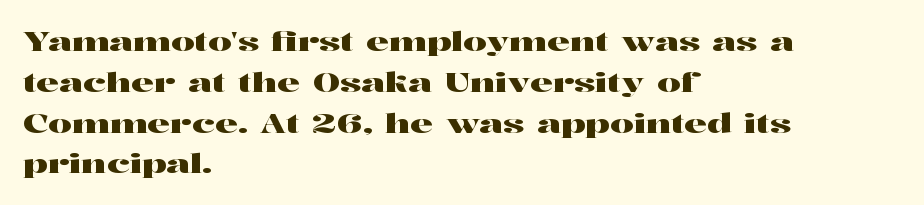
Q: Is the text italic (slanted)? A: No, it is upright.
Q: Is the text underlined? A: No.
Q: How is the paragraph aligned? A: Left-aligned.
Q: Is the spacing between letters normal or unusually wide? A: Normal.
Q: Is the spacing between lines tight, normal or loose? A: Normal.
